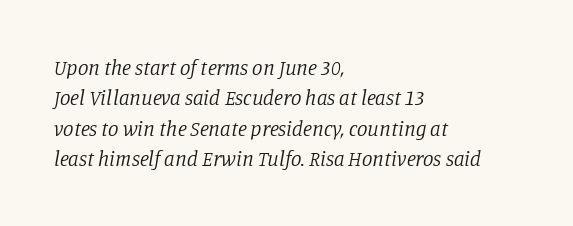
Q: Is the text bold? A: No.
Q: Is the text italic (slanted)? A: Yes, it leans right by about 11 degrees.
Q: Is the text underlined? A: No.
Q: How is the paragraph aligned? A: Left-aligned.
Q: Is the spacing between letters normal or unusually wide? A: Normal.
Q: Is the spacing between lines tight, normal or loose? A: Normal.
